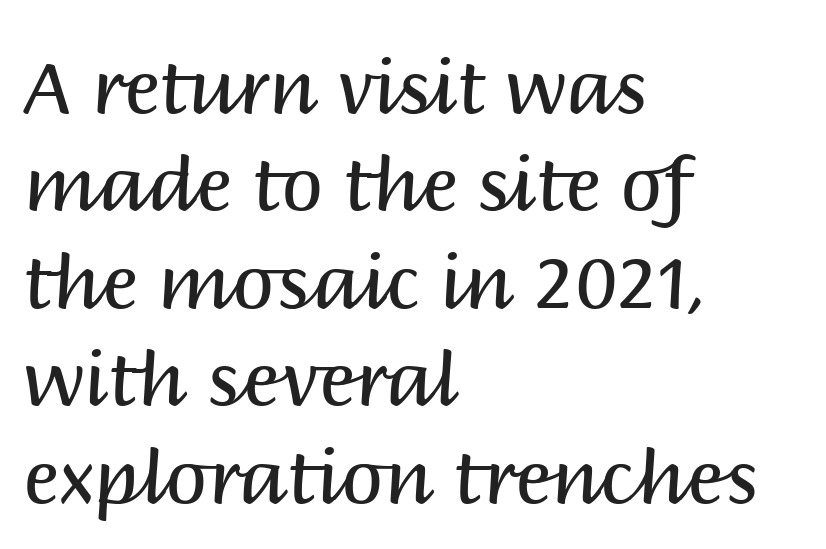
{"serif": "no", "bold": "no", "weight": "regular", "width": "normal", "stroke_contrast": "medium", "x_height": "large", "monospaced": "no", "underline": "no", "align": "left", "line_spacing": "normal", "line_spacing_ratio": 1.3, "letter_spacing": "normal", "letter_spacing_em": 0.0, "glyph_px": 75}
